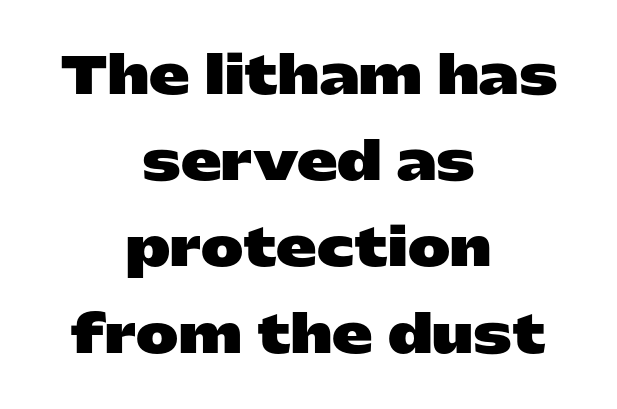
Q: Is the text bold? A: Yes.
Q: Is the text italic (slanted)? A: No, it is upright.
Q: Is the typeface a serif or a sans-serif typeface? A: Sans-serif.
Q: Is the text underlined? A: No.
Q: How is the paragraph aligned? A: Centered.
Q: Is the spacing between letters normal or unusually wide? A: Normal.
Q: Is the spacing between lines tight, normal or loose? A: Normal.
Q: Width (condensed, normal, or wide)? A: Wide.
Q: Stroke contrast? A: Low.
Q: x-height? A: Medium.
Q: Monospaced? A: No.
